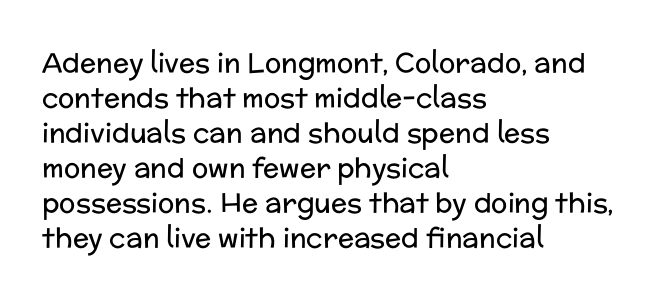
Q: Is the text bold? A: No.
Q: Is the text italic (slanted)? A: No, it is upright.
Q: Is the text underlined? A: No.
Q: How is the paragraph aligned? A: Left-aligned.
Q: Is the spacing between letters normal or unusually wide? A: Normal.
Q: Is the spacing between lines tight, normal or loose? A: Normal.
